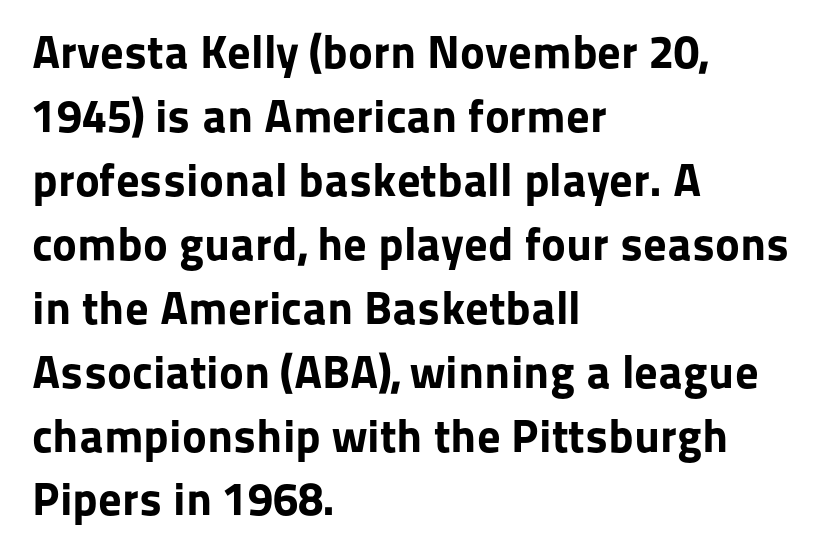
Q: Is the text bold? A: Yes.
Q: Is the text italic (slanted)? A: No, it is upright.
Q: Is the typeface a serif or a sans-serif typeface? A: Sans-serif.
Q: Is the text underlined? A: No.
Q: How is the paragraph aligned? A: Left-aligned.
Q: Is the spacing between letters normal or unusually wide? A: Normal.
Q: Is the spacing between lines tight, normal or loose? A: Normal.
Q: Width (condensed, normal, or wide)? A: Normal.
Q: Stroke contrast? A: Low.
Q: x-height? A: Medium.
Q: Monospaced? A: No.
